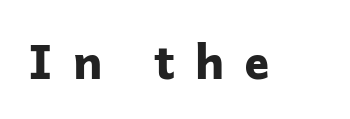
Typographic density is high because the face is bold. What kind of face is this? One without serifs — a sans. The lettering holds an erect, upright posture throughout. Words appear elongated and porous because spacing is wide. Note the varied advance widths — an 'i' is clearly narrower than an 'm'. Bare-footed words on every line.
